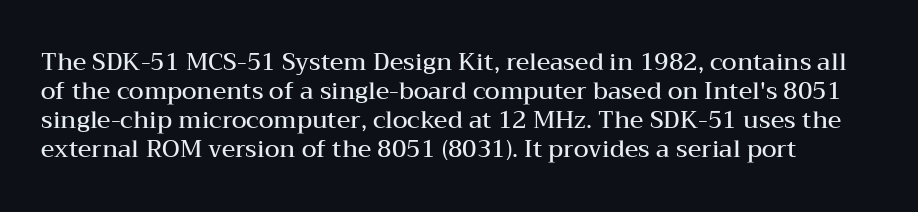
The lettering stays uniformly vertical, giving the passage a roman look. Beneath every word, the page is bare. The characters look somewhat weighty, a semibold short of true bold. Glyph-to-glyph distance matches everyday printed text.
